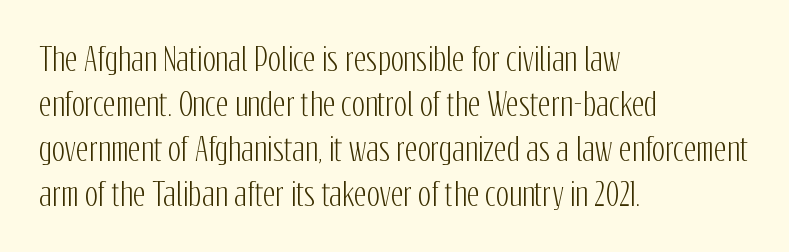
Q: Is the text italic (slanted)? A: No, it is upright.
Q: Is the typeface a serif or a sans-serif typeface? A: Sans-serif.
Q: Is the text underlined? A: No.
Q: How is the paragraph aligned? A: Left-aligned.
Q: Is the spacing between letters normal or unusually wide? A: Normal.
Q: Is the spacing between lines tight, normal or loose? A: Normal.
Q: Width (condensed, normal, or wide)? A: Condensed.
Q: Stroke contrast? A: Low.
Q: x-height? A: Medium.
Q: Monospaced? A: No.
